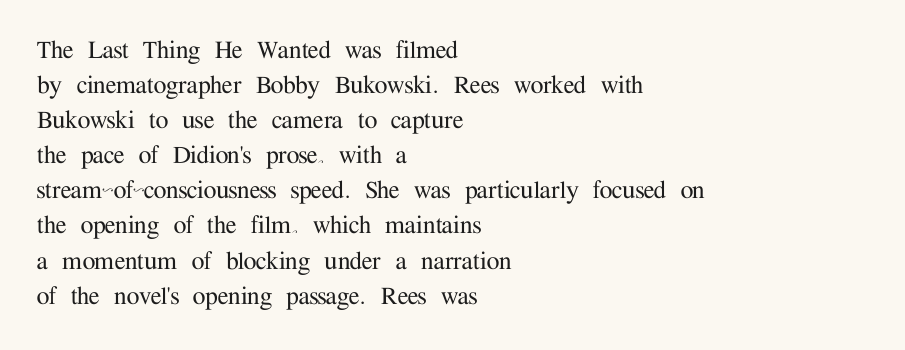
Q: Is the text italic (slanted)? A: No, it is upright.
Q: Is the typeface a serif or a sans-serif typeface? A: Serif.
Q: Is the text underlined? A: No.
Q: How is the paragraph aligned? A: Left-aligned.
Q: Is the spacing between letters normal or unusually wide? A: Normal.
Q: Width (condensed, normal, or wide)? A: Normal.
Q: Stroke contrast? A: Medium.
Q: x-height? A: Medium.
Q: Monospaced? A: No.
